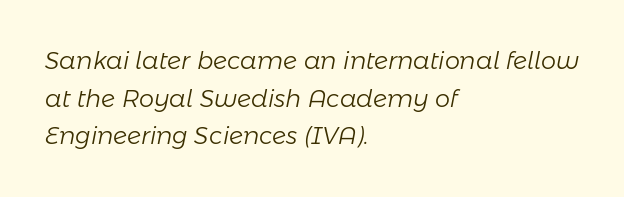
It's the slanting kind of type. The gap between lines stays unmarked. How are the letters spaced? Ordinarily, with no added tracking. No letter is thick-stroked: the sample isn't bold. The lines sit at an ordinary, default distance from one another. The passage is arranged the way most books set body copy — flush left.
